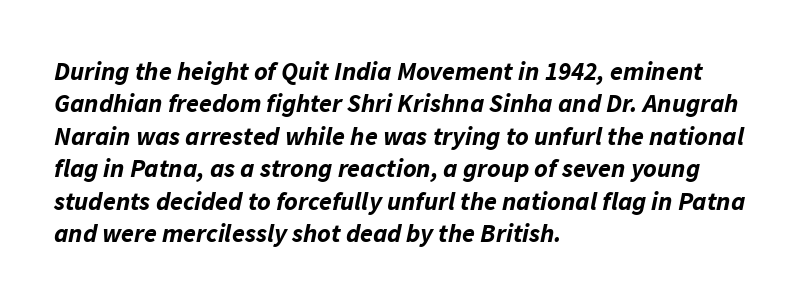
{"italic": "yes", "lean": "right", "slant_degrees": 11, "bold": "yes", "underline": "no", "align": "left", "line_spacing": "normal", "line_spacing_ratio": 1.25, "letter_spacing": "normal", "letter_spacing_em": 0.0, "glyph_px": 26}
